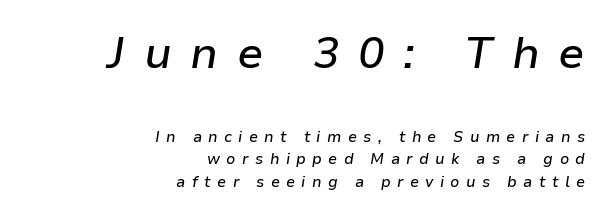
Q: Is the text italic (slanted)? A: Yes, it leans right by about 9 degrees.
Q: Is the text underlined? A: No.
Q: How is the paragraph aligned? A: Right-aligned.
Q: Is the spacing between letters normal or unusually wide? A: Unusually wide.
Q: Is the spacing between lines tight, normal or loose? A: Normal.
Q: Which block of text is set in a larger size, the first (top) or the second (bottom)? A: The first (top) one.
Q: Width (condensed, normal, or wide)? A: Normal.
Q: Stroke contrast? A: Low.
Q: x-height? A: Medium.
Q: Monospaced? A: No.
